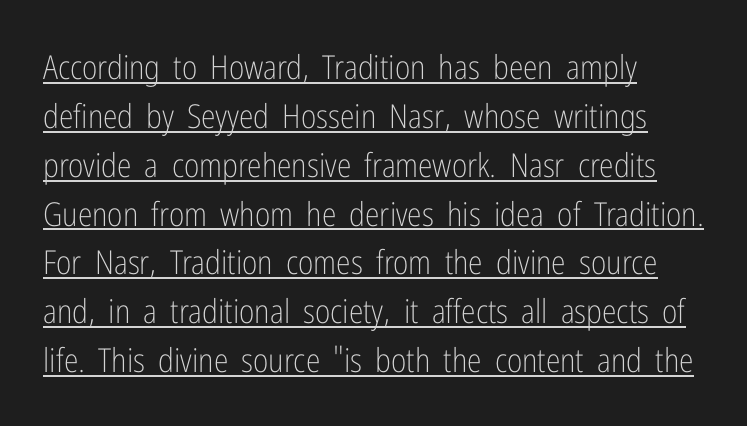
Q: Is the text bold? A: No.
Q: Is the text italic (slanted)? A: No, it is upright.
Q: Is the typeface a serif or a sans-serif typeface? A: Sans-serif.
Q: Is the text underlined? A: Yes.
Q: How is the paragraph aligned? A: Left-aligned.
Q: Is the spacing between letters normal or unusually wide? A: Normal.
Q: Is the spacing between lines tight, normal or loose? A: Normal.
Q: Width (condensed, normal, or wide)? A: Condensed.
Q: Stroke contrast? A: Low.
Q: x-height? A: Medium.
Q: Monospaced? A: No.
